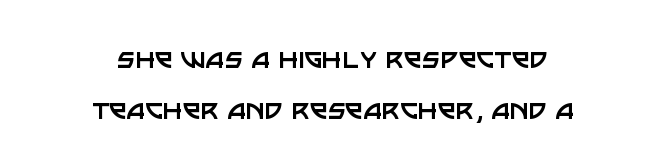
{"serif": "no", "italic": "no", "bold": "no", "weight": "regular", "width": "normal", "stroke_contrast": "low", "x_height": "large", "monospaced": "no", "underline": "no", "align": "center", "line_spacing": "normal", "line_spacing_ratio": 1.6, "letter_spacing": "normal", "letter_spacing_em": 0.0, "glyph_px": 32}
